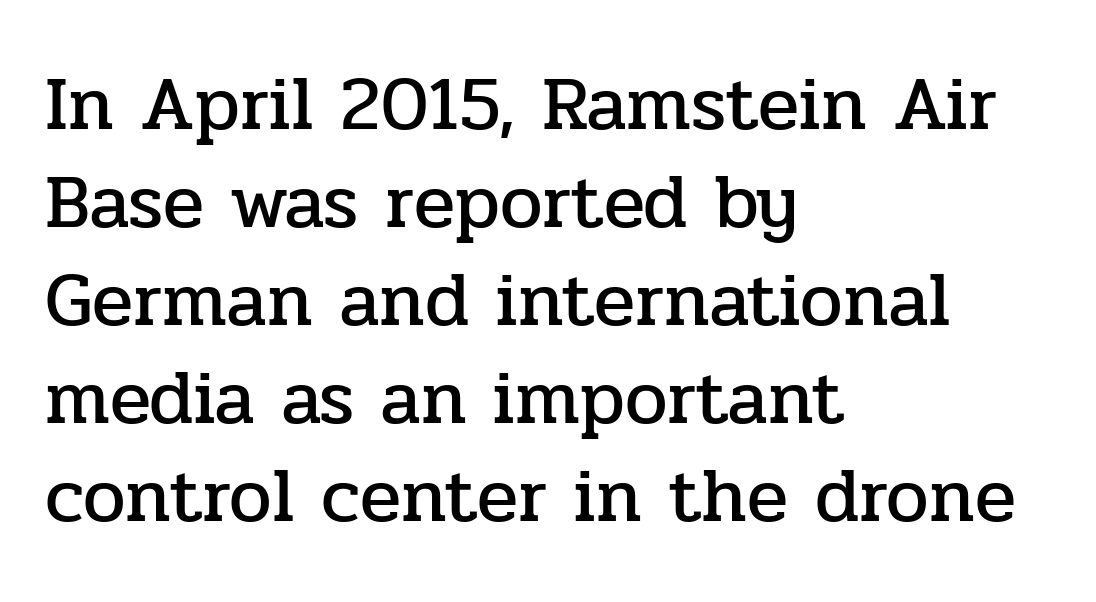
Q: Is the text italic (slanted)? A: No, it is upright.
Q: Is the typeface a serif or a sans-serif typeface? A: Serif.
Q: Is the text underlined? A: No.
Q: How is the paragraph aligned? A: Left-aligned.
Q: Is the spacing between letters normal or unusually wide? A: Normal.
Q: Is the spacing between lines tight, normal or loose? A: Normal.
Q: Width (condensed, normal, or wide)? A: Normal.
Q: Stroke contrast? A: Low.
Q: x-height? A: Medium.
Q: Monospaced? A: No.
